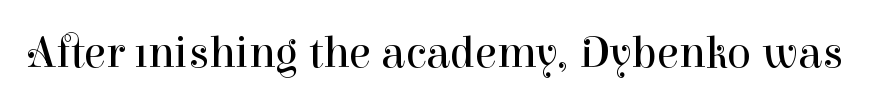
The image shows 45 px regular-weight serif type, upright; set normal letter spacing, not underlined; high stroke contrast and a medium x-height.
